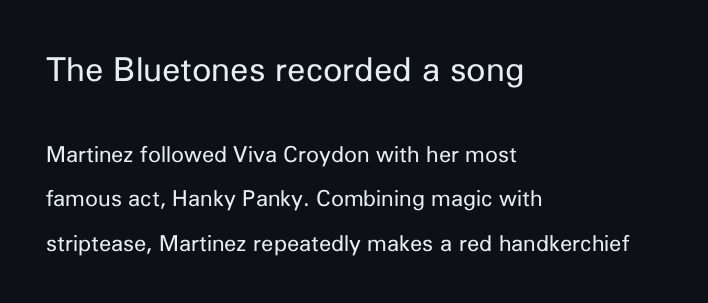
{"serif": "no", "italic": "no", "bold": "no", "weight": "regular", "width": "normal", "stroke_contrast": "low", "x_height": "medium", "monospaced": "no", "underline": "no", "align": "left", "line_spacing": "loose", "line_spacing_ratio": 2.02, "letter_spacing": "normal", "letter_spacing_em": 0.0, "larger_block": "first", "size_ratio": 1.5, "glyph_px": 33}
